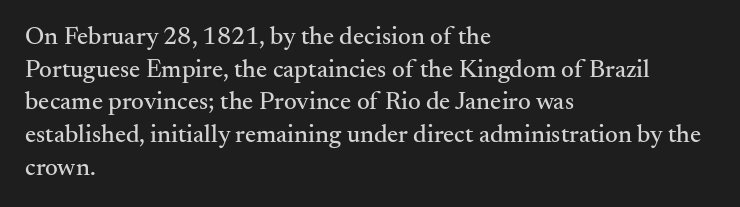
The tracking reads as untouched default to a designer's eye. Has an underline been added? It has not. Where is the straight margin? On the left. A typesetter would call this leading conventional body-copy spacing.
